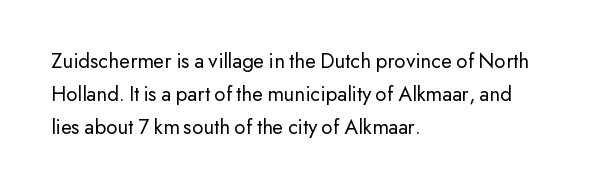
Q: Is the text bold? A: No.
Q: Is the text italic (slanted)? A: No, it is upright.
Q: Is the text underlined? A: No.
Q: How is the paragraph aligned? A: Left-aligned.
Q: Is the spacing between letters normal or unusually wide? A: Normal.
Q: Is the spacing between lines tight, normal or loose? A: Normal.
